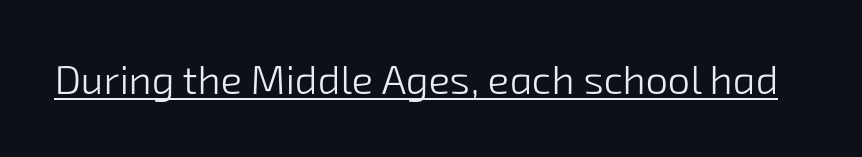
Q: Is the text bold? A: No.
Q: Is the typeface a serif or a sans-serif typeface? A: Sans-serif.
Q: Is the text underlined? A: Yes.
Q: Is the spacing between letters normal or unusually wide? A: Normal.
Q: Width (condensed, normal, or wide)? A: Normal.
Q: Stroke contrast? A: Low.
Q: x-height? A: Medium.
Q: Monospaced? A: No.
